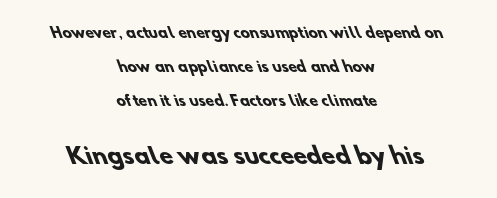
Q: Is the text bold? A: Yes.
Q: Is the text underlined? A: No.
Q: How is the paragraph aligned? A: Centered.
Q: Is the spacing between letters normal or unusually wide? A: Normal.
Q: Is the spacing between lines tight, normal or loose? A: Loose.
Q: Which block of text is set in a larger size, the first (top) or the second (bottom)? A: The second (bottom) one.
